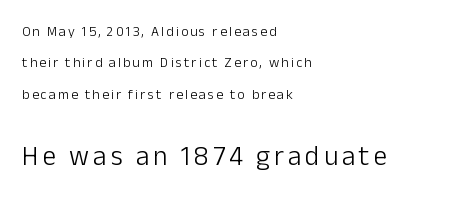
{"italic": "no", "bold": "no", "underline": "no", "align": "left", "line_spacing": "loose", "line_spacing_ratio": 2.24, "larger_block": "second", "size_ratio": 1.93, "glyph_px": 27}
